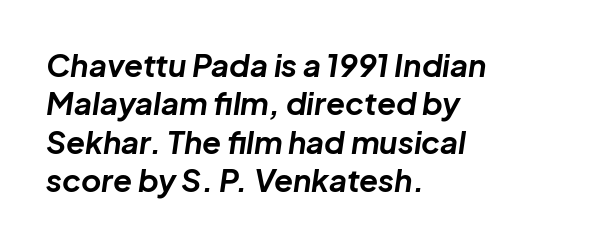
Quick note: italic. Character widths vary here, with narrow letters taking less room than wide ones. Heavy, bold letterforms. The paragraph has a hard left edge and a soft right edge. The specimen omits any rule beneath the text block's lines. These lines keep a tight, regular rhythm from letter to letter.
